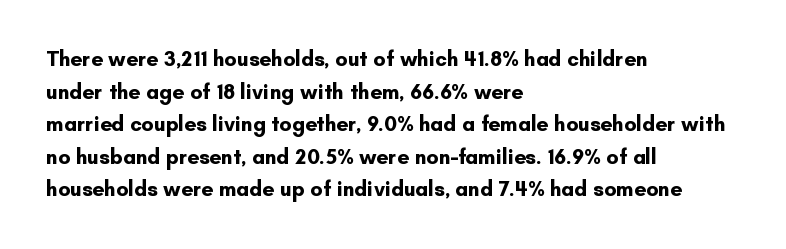
The rendering anchors every line to the left-hand side. In terms of posture, this sample is upright. This sample uses plain, unmodified letter spacing. The gap between lines stays unmarked.
